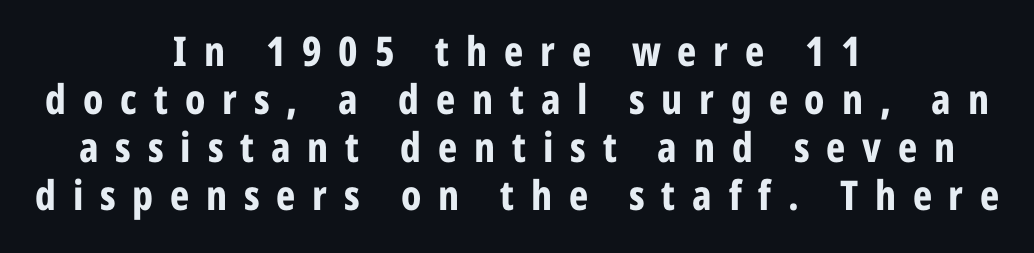
Q: Is the text bold? A: Yes.
Q: Is the text italic (slanted)? A: No, it is upright.
Q: Is the typeface a serif or a sans-serif typeface? A: Sans-serif.
Q: Is the text underlined? A: No.
Q: How is the paragraph aligned? A: Centered.
Q: Is the spacing between letters normal or unusually wide? A: Unusually wide.
Q: Width (condensed, normal, or wide)? A: Condensed.
Q: Stroke contrast? A: Low.
Q: x-height? A: Medium.
Q: Monospaced? A: No.
